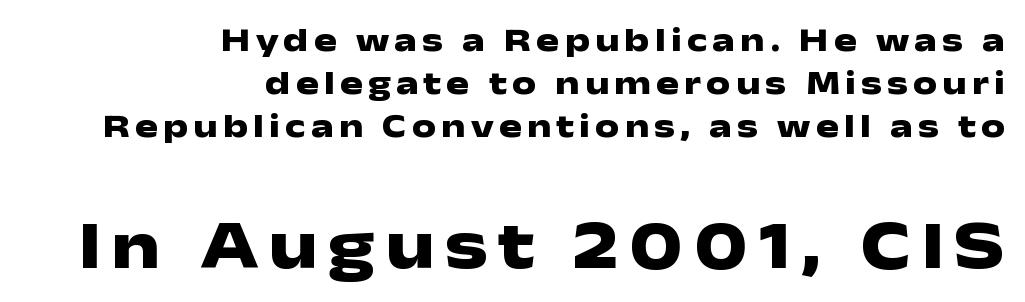
{"serif": "no", "italic": "no", "bold": "yes", "weight": "heavy", "width": "wide", "stroke_contrast": "low", "x_height": "medium", "monospaced": "no", "underline": "no", "align": "right", "line_spacing": "normal", "line_spacing_ratio": 1.27, "larger_block": "second", "size_ratio": 2.03, "glyph_px": 69}
